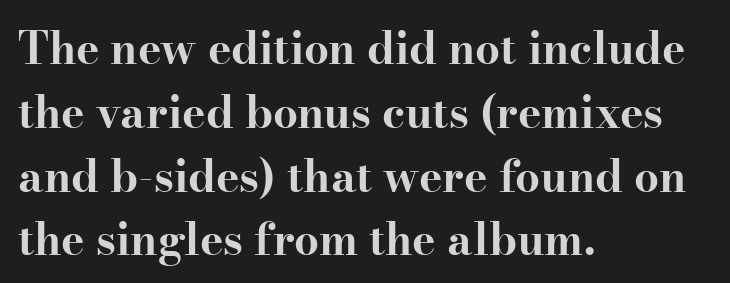
{"serif": "yes", "italic": "no", "bold": "yes", "weight": "bold", "width": "wide", "stroke_contrast": "high", "x_height": "small", "monospaced": "no", "underline": "no", "align": "left", "line_spacing": "normal", "line_spacing_ratio": 1.45, "letter_spacing": "normal", "letter_spacing_em": 0.0, "glyph_px": 44}
